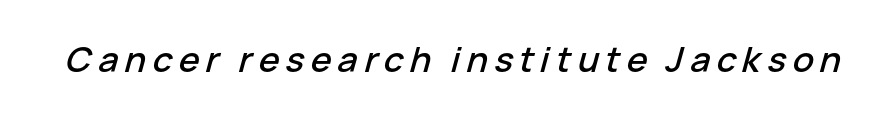
Q: Is the text italic (slanted)? A: Yes, it leans right by about 15 degrees.
Q: Is the text underlined? A: No.
Q: Width (condensed, normal, or wide)? A: Normal.
Q: Stroke contrast? A: Low.
Q: x-height? A: Medium.
Q: Monospaced? A: No.
